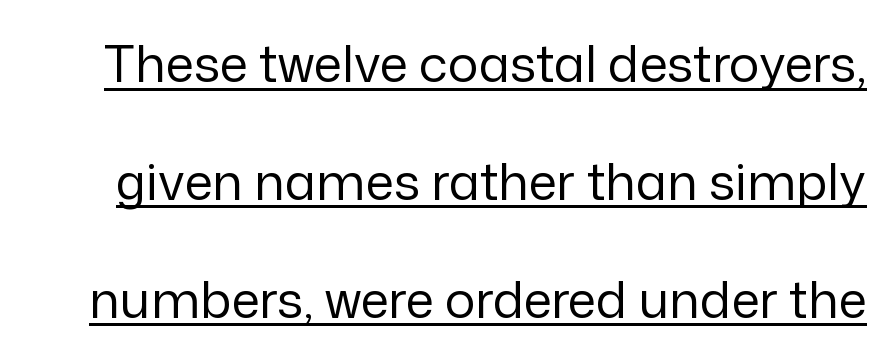
{"serif": "no", "italic": "no", "bold": "no", "weight": "regular", "width": "normal", "stroke_contrast": "low", "x_height": "medium", "monospaced": "no", "underline": "yes", "line_spacing": "loose", "line_spacing_ratio": 2.31, "letter_spacing": "normal", "letter_spacing_em": 0.0, "glyph_px": 51}
